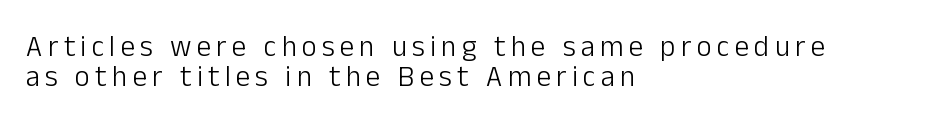
The image shows 29 px light sans-serif type, upright; set left-aligned, tight line spacing (1.03x), not underlined; low stroke contrast and a medium x-height.
